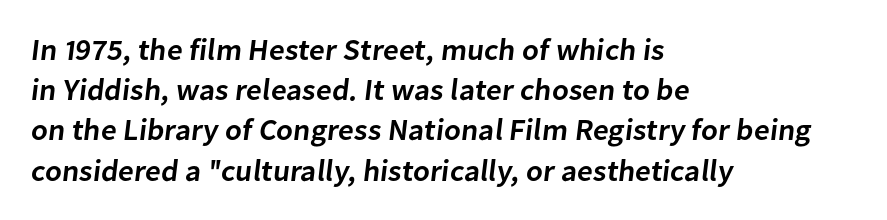
Letter spacing: default. Proportional: the letters do not fall into vertical columns. The lines in this sample share a left origin and differ only in where they stop. Semibold letterforms, between regular and bold.
